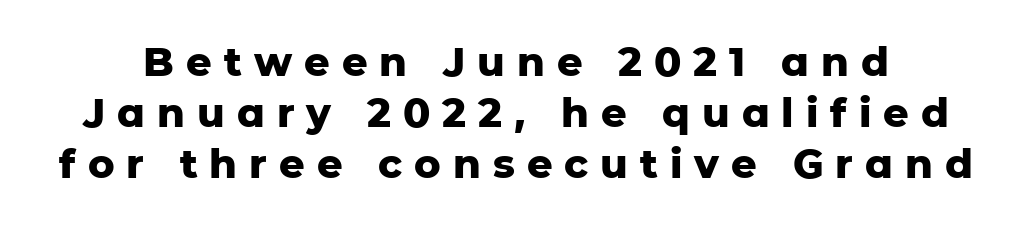
{"serif": "no", "italic": "no", "bold": "yes", "weight": "heavy", "width": "normal", "stroke_contrast": "low", "x_height": "medium", "monospaced": "no", "underline": "no", "line_spacing": "normal", "line_spacing_ratio": 1.28, "letter_spacing": "wide", "letter_spacing_em": 0.3, "glyph_px": 40}
